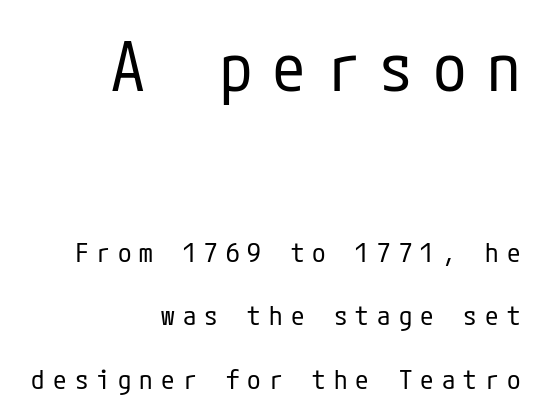
Q: Is the text bold? A: No.
Q: Is the text italic (slanted)? A: No, it is upright.
Q: Is the typeface a serif or a sans-serif typeface? A: Sans-serif.
Q: Is the text underlined? A: No.
Q: How is the paragraph aligned? A: Right-aligned.
Q: Is the spacing between letters normal or unusually wide? A: Unusually wide.
Q: Is the spacing between lines tight, normal or loose? A: Loose.
Q: Which block of text is set in a larger size, the first (top) or the second (bottom)? A: The first (top) one.
Q: Width (condensed, normal, or wide)? A: Condensed.
Q: Stroke contrast? A: Low.
Q: x-height? A: Medium.
